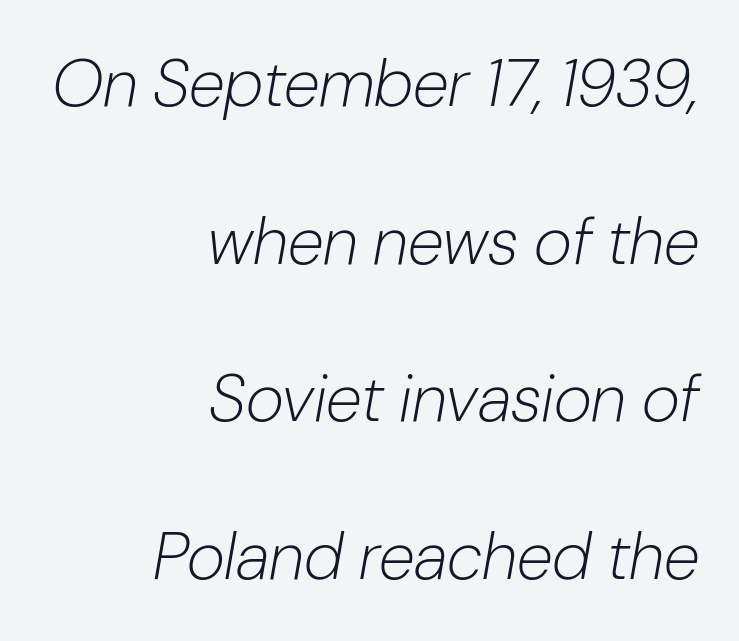
{"italic": "yes", "lean": "right", "slant_degrees": 10, "bold": "no", "weight": "light", "width": "normal", "stroke_contrast": "low", "x_height": "medium", "monospaced": "no", "underline": "no", "align": "right", "line_spacing": "loose", "line_spacing_ratio": 2.39, "letter_spacing": "normal", "letter_spacing_em": 0.0, "glyph_px": 66}
